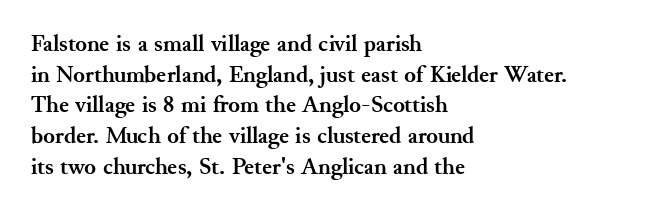
Q: Is the text bold? A: Yes.
Q: Is the text italic (slanted)? A: No, it is upright.
Q: Is the text underlined? A: No.
Q: How is the paragraph aligned? A: Left-aligned.
Q: Is the spacing between letters normal or unusually wide? A: Normal.
Q: Is the spacing between lines tight, normal or loose? A: Normal.
